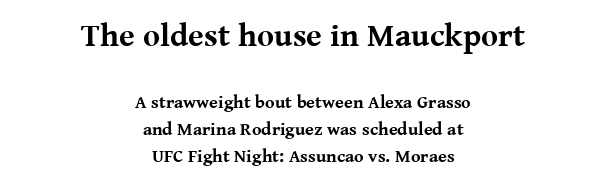
{"serif": "yes", "italic": "no", "bold": "yes", "weight": "bold", "width": "normal", "stroke_contrast": "medium", "x_height": "medium", "monospaced": "no", "underline": "no", "align": "center", "line_spacing": "normal", "line_spacing_ratio": 1.5, "letter_spacing": "normal", "letter_spacing_em": 0.0, "larger_block": "first", "size_ratio": 1.78, "glyph_px": 32}
